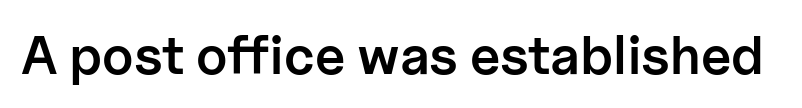
The image shows 54 px semibold sans-serif type, upright; set normal letter spacing, not underlined; low stroke contrast and a medium x-height.
